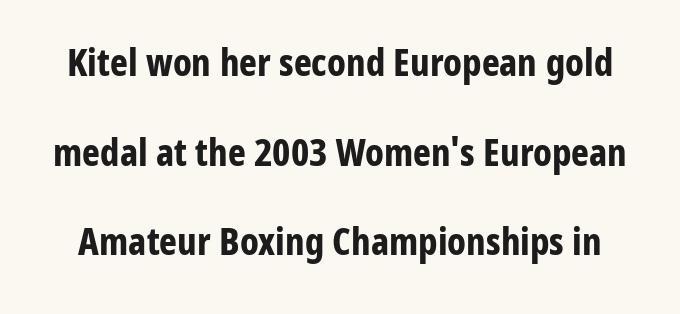
{"serif": "no", "italic": "no", "bold": "yes", "weight": "bold", "width": "condensed", "stroke_contrast": "low", "x_height": "medium", "monospaced": "no", "underline": "no", "line_spacing": "loose", "line_spacing_ratio": 2.36, "letter_spacing": "normal", "letter_spacing_em": 0.0, "glyph_px": 38}
